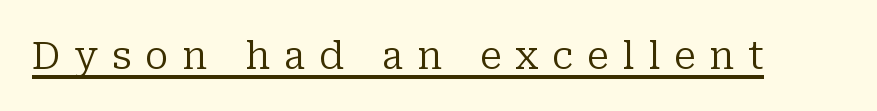
The image shows 39 px regular-weight serif type, upright; set unusually wide letter spacing (+0.36 em), underlined; low stroke contrast and a medium x-height.
